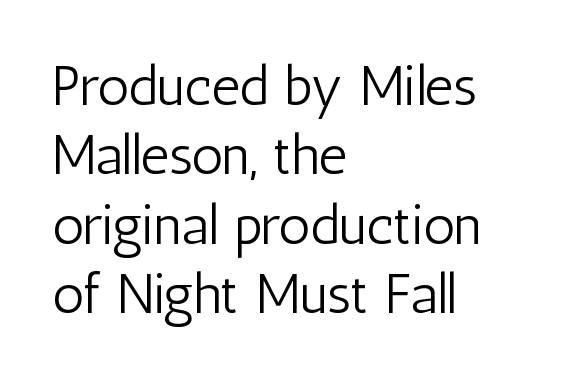
Q: Is the text bold? A: No.
Q: Is the text italic (slanted)? A: No, it is upright.
Q: Is the typeface a serif or a sans-serif typeface? A: Sans-serif.
Q: Is the text underlined? A: No.
Q: How is the paragraph aligned? A: Left-aligned.
Q: Is the spacing between letters normal or unusually wide? A: Normal.
Q: Width (condensed, normal, or wide)? A: Condensed.
Q: Stroke contrast? A: Low.
Q: x-height? A: Medium.
Q: Monospaced? A: No.
